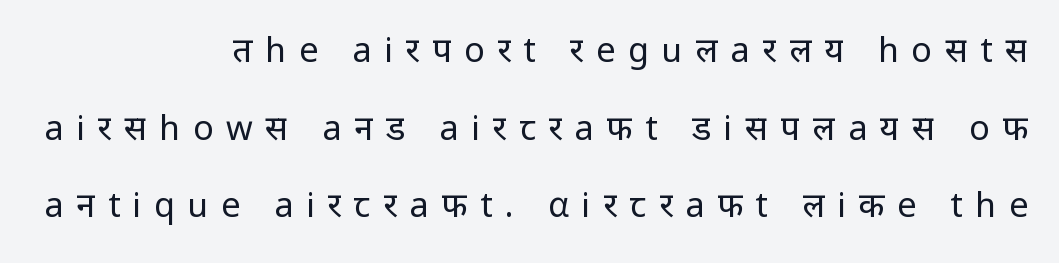
The image shows 34 px regular-weight sans-serif type, upright; set right-aligned, loose line spacing (2.28x), unusually wide letter spacing (+0.37 em), not underlined; low stroke contrast and a medium x-height.
